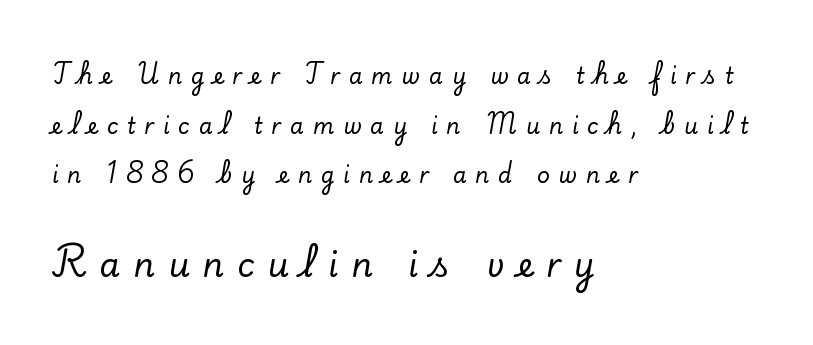
Q: Is the text italic (slanted)? A: Yes.
Q: Is the typeface a serif or a sans-serif typeface? A: Serif.
Q: Is the text underlined? A: No.
Q: How is the paragraph aligned? A: Left-aligned.
Q: Is the spacing between letters normal or unusually wide? A: Unusually wide.
Q: Is the spacing between lines tight, normal or loose? A: Loose.
Q: Which block of text is set in a larger size, the first (top) or the second (bottom)? A: The second (bottom) one.
Q: Width (condensed, normal, or wide)? A: Normal.
Q: Stroke contrast? A: Low.
Q: x-height? A: Small.
Q: Monospaced? A: No.
